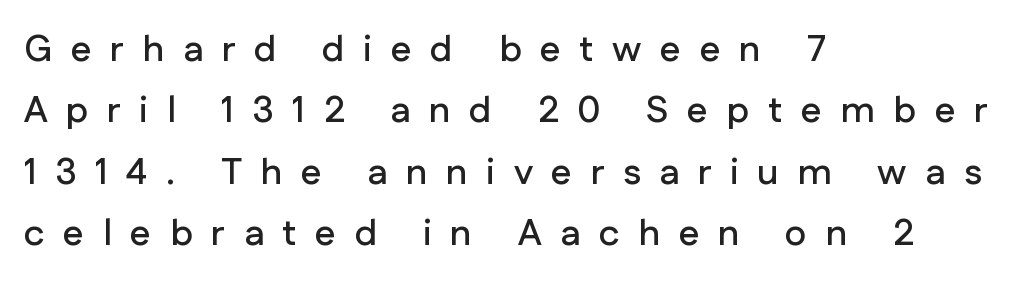
Q: Is the text italic (slanted)? A: No, it is upright.
Q: Is the typeface a serif or a sans-serif typeface? A: Sans-serif.
Q: Is the text underlined? A: No.
Q: How is the paragraph aligned? A: Left-aligned.
Q: Is the spacing between letters normal or unusually wide? A: Unusually wide.
Q: Is the spacing between lines tight, normal or loose? A: Normal.
Q: Width (condensed, normal, or wide)? A: Normal.
Q: Stroke contrast? A: Low.
Q: x-height? A: Medium.
Q: Monospaced? A: No.
